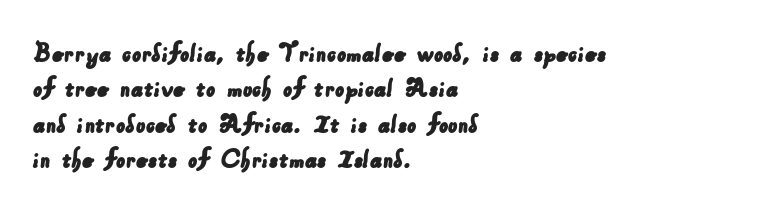
The image shows 29 px sans-serif type; set left-aligned, line spacing 1.22x, normal letter spacing, not underlined; low stroke contrast and a small x-height.
